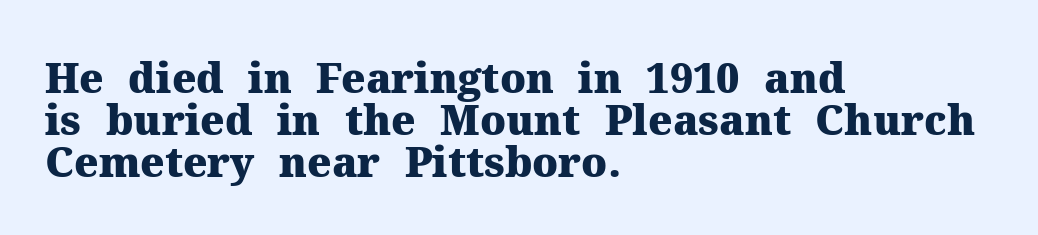
Q: Is the text bold? A: Yes.
Q: Is the text italic (slanted)? A: No, it is upright.
Q: Is the typeface a serif or a sans-serif typeface? A: Serif.
Q: Is the text underlined? A: No.
Q: How is the paragraph aligned? A: Left-aligned.
Q: Is the spacing between letters normal or unusually wide? A: Normal.
Q: Is the spacing between lines tight, normal or loose? A: Tight.
Q: Width (condensed, normal, or wide)? A: Normal.
Q: Stroke contrast? A: Medium.
Q: x-height? A: Medium.
Q: Monospaced? A: No.
